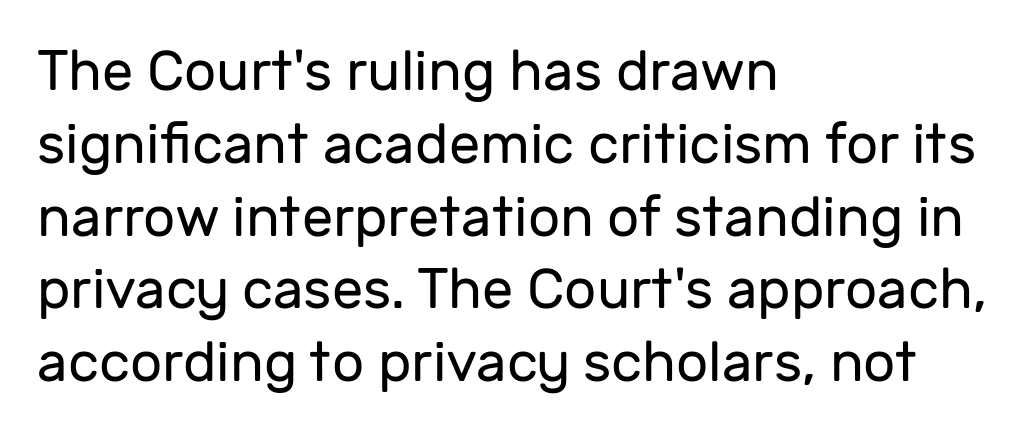
Q: Is the text bold? A: No.
Q: Is the text italic (slanted)? A: No, it is upright.
Q: Is the typeface a serif or a sans-serif typeface? A: Sans-serif.
Q: Is the text underlined? A: No.
Q: How is the paragraph aligned? A: Left-aligned.
Q: Is the spacing between letters normal or unusually wide? A: Normal.
Q: Is the spacing between lines tight, normal or loose? A: Normal.
Q: Width (condensed, normal, or wide)? A: Normal.
Q: Stroke contrast? A: Low.
Q: x-height? A: Medium.
Q: Monospaced? A: No.
